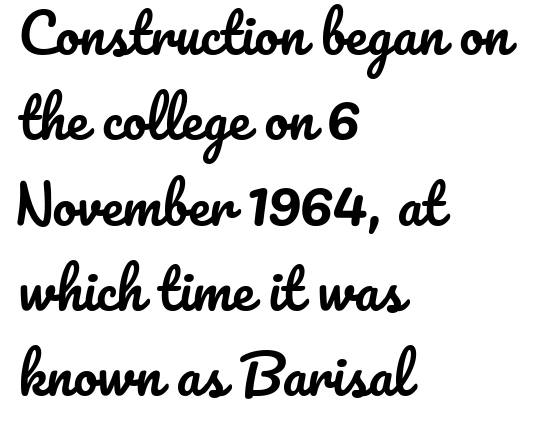
The image shows 54 px text type; set left-aligned, normal line spacing (1.58x), normal letter spacing, not underlined; low stroke contrast and a small x-height.
